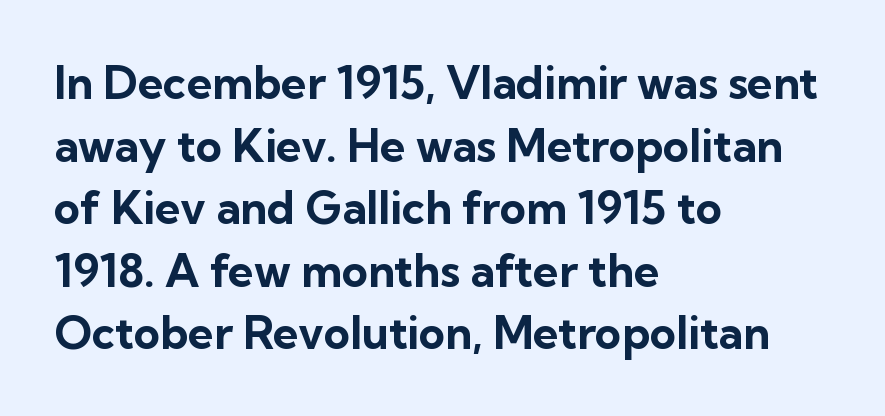
This block has exactly the height ordinary leading produces. Typesetter's note: full bold, strokes at maximum text heaviness. The paragraph has a hard left edge and a soft right edge. Every character sits straight up, as roman type does. Serif or sans? Sans — the stroke terminals are bare.
